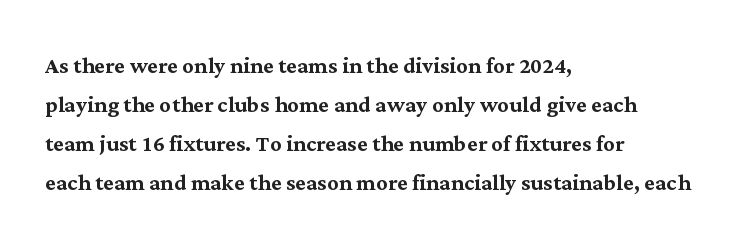
Q: Is the text italic (slanted)? A: No, it is upright.
Q: Is the typeface a serif or a sans-serif typeface? A: Serif.
Q: Is the text underlined? A: No.
Q: How is the paragraph aligned? A: Left-aligned.
Q: Is the spacing between letters normal or unusually wide? A: Normal.
Q: Is the spacing between lines tight, normal or loose? A: Normal.
Q: Width (condensed, normal, or wide)? A: Normal.
Q: Stroke contrast? A: Medium.
Q: x-height? A: Medium.
Q: Monospaced? A: No.
